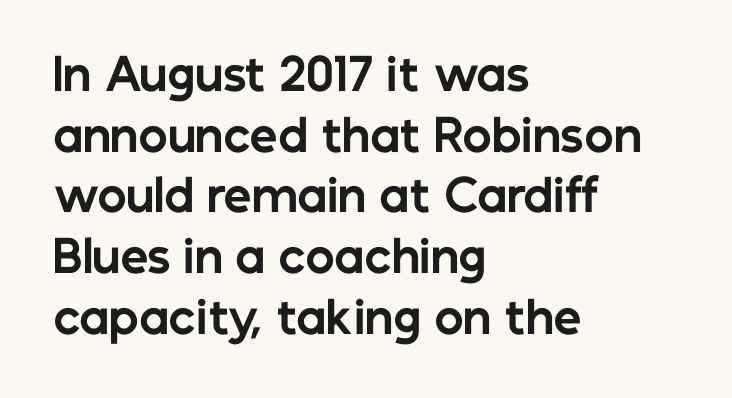
The image shows 44 px bold sans-serif type, upright; set left-aligned, normal line spacing (1.38x), normal letter spacing, not underlined; low stroke contrast and a medium x-height.
